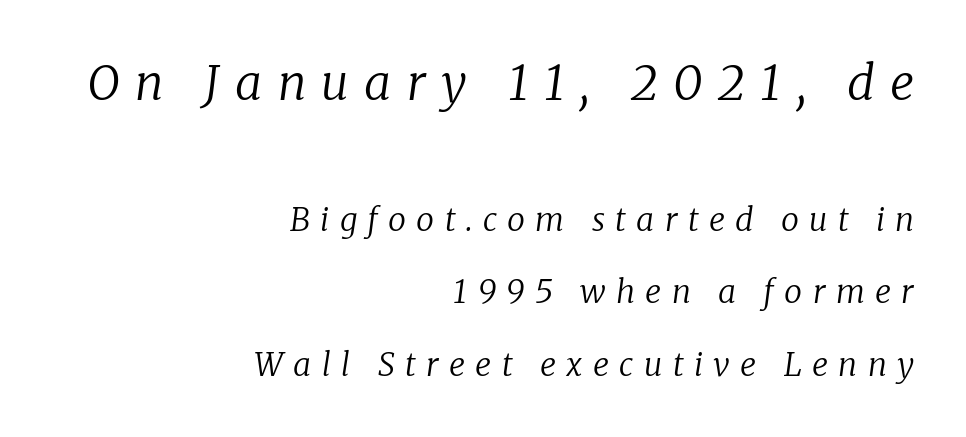
Think standard paragraph weight, or any step lighter than that. Regarding serifs, this sample has them. Short note: letters widely spaced. These lines are set flush right with a ragged left edge.
